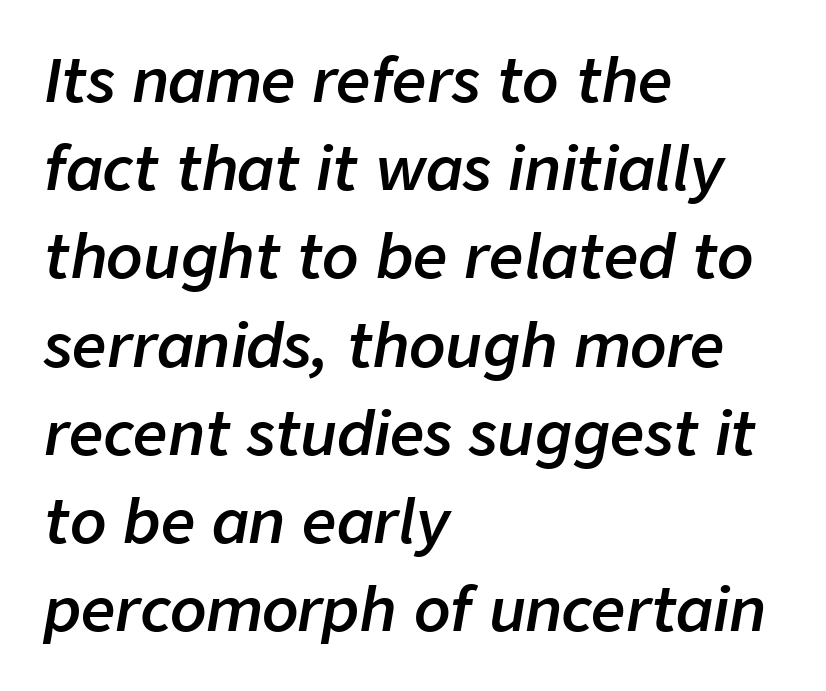
Check under the words: just untouched page. Quick note: interline space is typical. Would a proofreader flag this as italicized? Yes. The compositor pushed each line to the left boundary.
